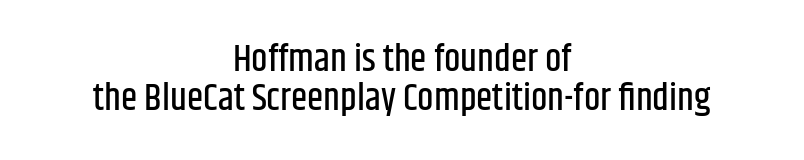
The image shows 37 px condensed sans-serif type, upright; set centered, tight line spacing (1.05x), normal letter spacing, not underlined; low stroke contrast and a large x-height.
